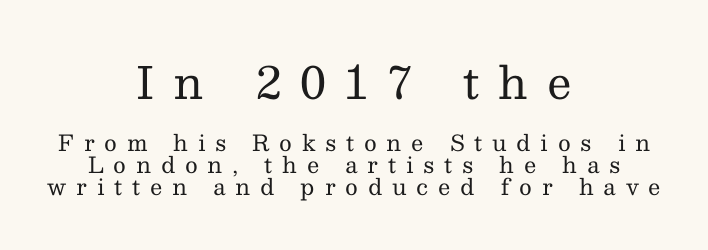
{"serif": "yes", "italic": "no", "bold": "no", "weight": "regular", "width": "normal", "stroke_contrast": "medium", "x_height": "medium", "monospaced": "no", "underline": "no", "align": "center", "line_spacing": "tight", "line_spacing_ratio": 1.0, "letter_spacing": "wide", "letter_spacing_em": 0.44, "larger_block": "first", "size_ratio": 2.0, "glyph_px": 44}
